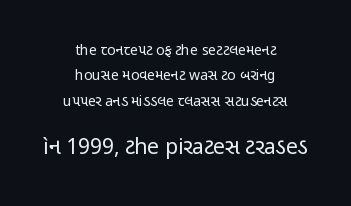
The image shows 21 px text type, upright; set centered, line spacing 1.82x, normal letter spacing, not underlined; the second (bottom) block is 1.5x larger.
